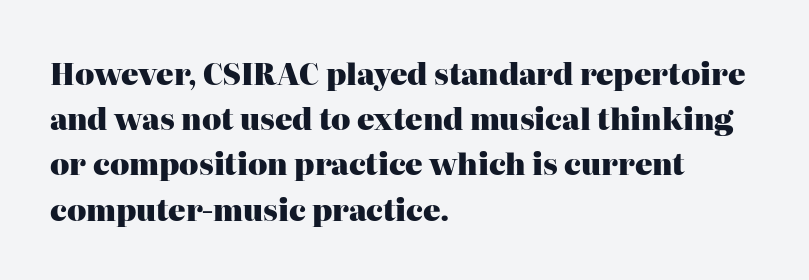
{"serif": "yes", "italic": "no", "bold": "yes", "weight": "heavy", "width": "normal", "stroke_contrast": "high", "x_height": "medium", "monospaced": "no", "underline": "no", "align": "left", "line_spacing": "normal", "line_spacing_ratio": 1.56, "letter_spacing": "normal", "letter_spacing_em": 0.0, "glyph_px": 29}
